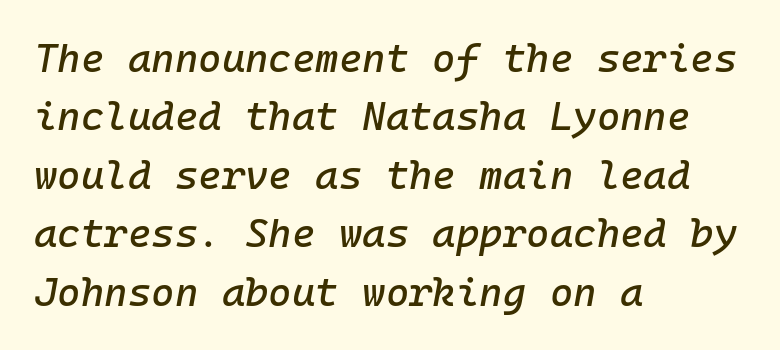
{"italic": "yes", "lean": "right", "slant_degrees": 10, "width": "normal", "stroke_contrast": "low", "x_height": "medium", "monospaced": "yes", "underline": "no", "align": "left", "line_spacing": "normal", "line_spacing_ratio": 1.46, "letter_spacing": "normal", "letter_spacing_em": 0.0, "glyph_px": 40}
